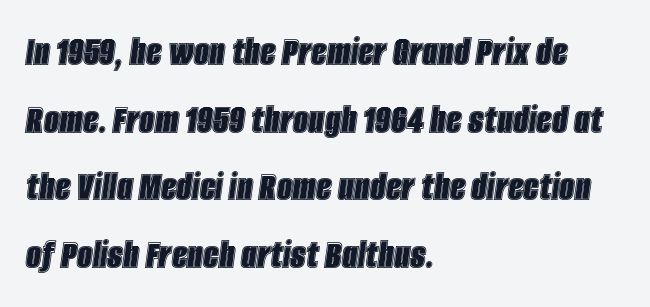
The image shows 43 px condensed type, italic (leaning right); set left-aligned, normal line spacing (1.57x), normal letter spacing, not underlined; a large x-height.
